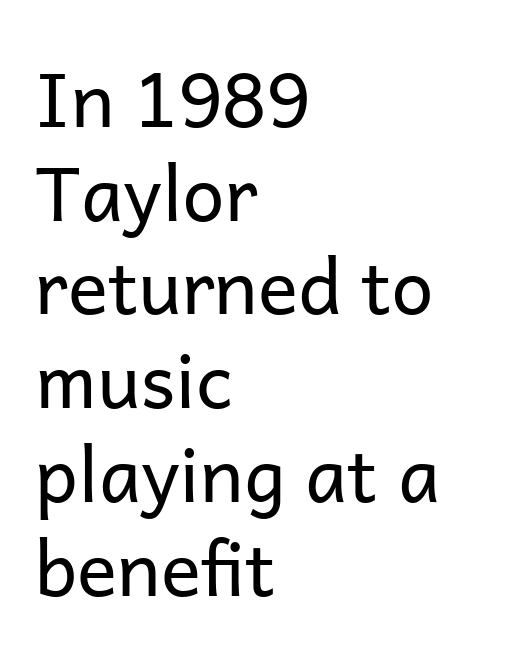
{"serif": "no", "italic": "no", "bold": "no", "weight": "regular", "width": "normal", "stroke_contrast": "low", "x_height": "medium", "monospaced": "no", "underline": "no", "align": "left", "line_spacing": "normal", "line_spacing_ratio": 1.25, "letter_spacing": "normal", "letter_spacing_em": 0.0, "glyph_px": 75}
